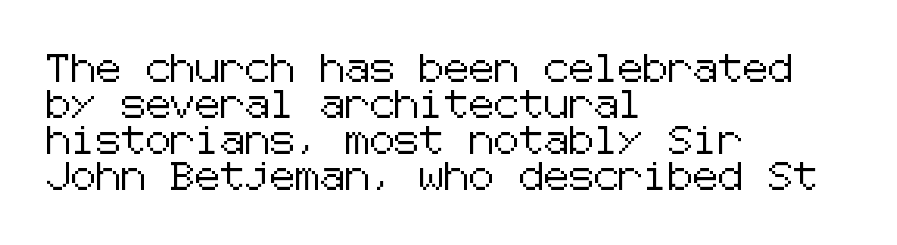
{"serif": "no", "italic": "no", "width": "normal", "stroke_contrast": "low", "x_height": "medium", "underline": "no", "align": "left", "line_spacing": "normal", "line_spacing_ratio": 1.29, "letter_spacing": "normal", "letter_spacing_em": 0.0, "glyph_px": 28}
